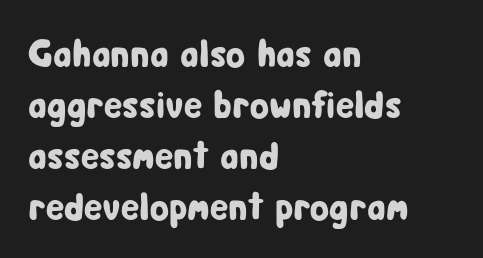
Baseline-to-baseline distance is the conventional proportion of letter height. The compositor pushed each line to the left boundary. Nothing unusual about the tracking: characters are spaced as the font intends. The passage shown is typed in a proportional face where columns would drift. The axis of the letterforms is exactly vertical.
